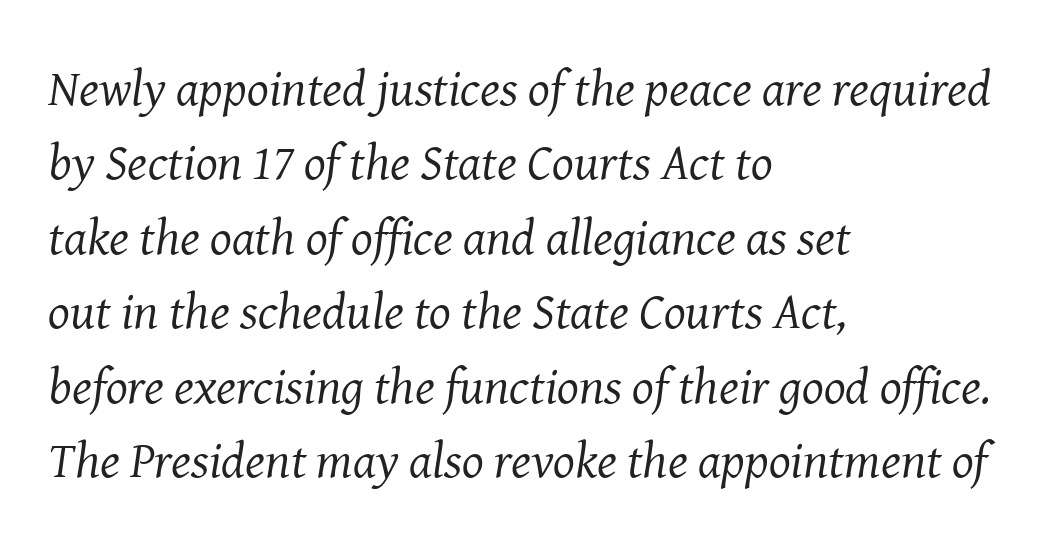
Q: Is the text bold? A: No.
Q: Is the text italic (slanted)? A: Yes, it leans right by about 8 degrees.
Q: Is the typeface a serif or a sans-serif typeface? A: Serif.
Q: Is the text underlined? A: No.
Q: How is the paragraph aligned? A: Left-aligned.
Q: Is the spacing between letters normal or unusually wide? A: Normal.
Q: Is the spacing between lines tight, normal or loose? A: Normal.
Q: Width (condensed, normal, or wide)? A: Normal.
Q: Stroke contrast? A: Medium.
Q: x-height? A: Medium.
Q: Monospaced? A: No.
